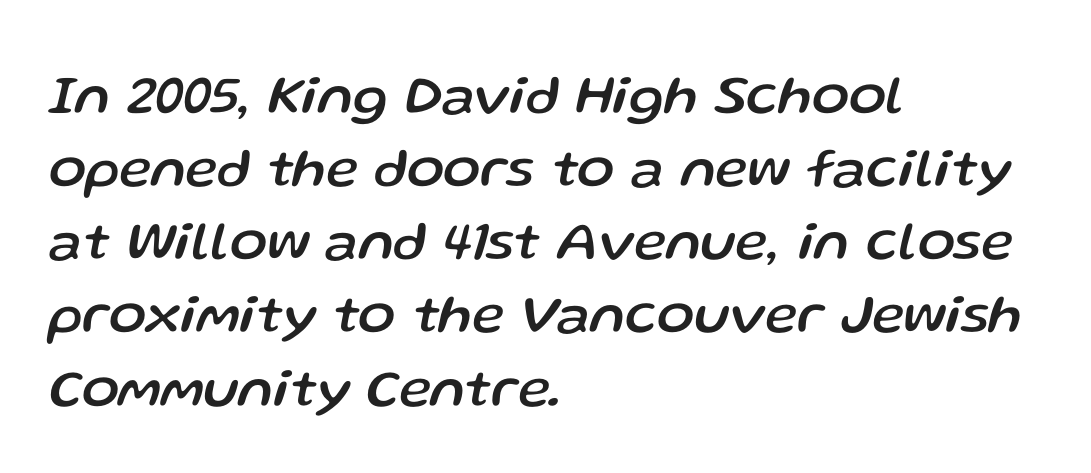
The image shows 55 px text type, italic (leaning right); set left-aligned, normal line spacing (1.33x), normal letter spacing, not underlined; low stroke contrast and a medium x-height.
